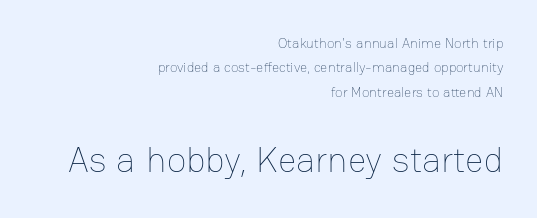
Q: Is the text bold? A: No.
Q: Is the text italic (slanted)? A: No, it is upright.
Q: Is the text underlined? A: No.
Q: How is the paragraph aligned? A: Right-aligned.
Q: Is the spacing between letters normal or unusually wide? A: Normal.
Q: Which block of text is set in a larger size, the first (top) or the second (bottom)? A: The second (bottom) one.
Q: Width (condensed, normal, or wide)? A: Normal.
Q: Stroke contrast? A: Low.
Q: x-height? A: Medium.
Q: Monospaced? A: No.
